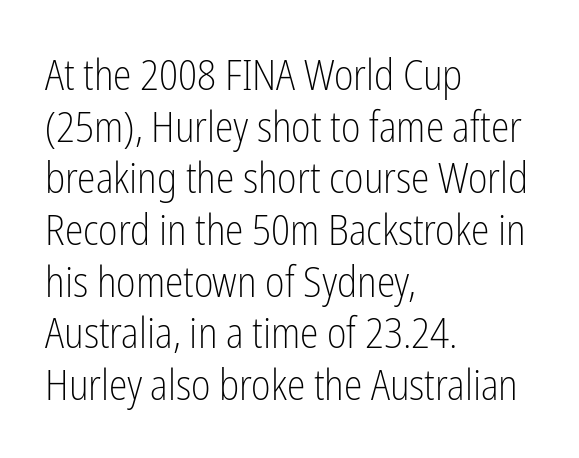
Where is the straight margin? On the left. Letters rest on an invisible, unmarked baseline. Serifs: no, the terminals of the letterforms are clean. The font sits on the lighter half of the weight spectrum, regular included. Vertical strokes here are truly vertical. Between one letter and the next there's only the usual sliver of space.
